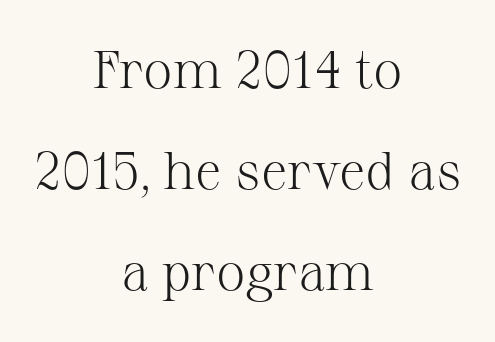
The image shows 53 px light serif type, upright; set centered, loose line spacing (1.91x), normal letter spacing, not underlined; medium stroke contrast and a medium x-height.
